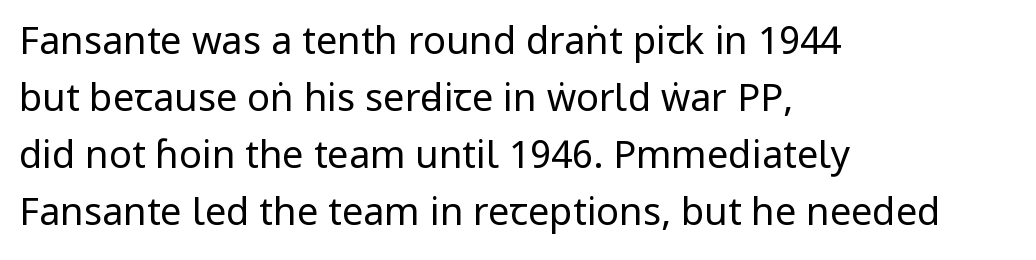
Q: Is the text bold? A: No.
Q: Is the text italic (slanted)? A: No, it is upright.
Q: Is the typeface a serif or a sans-serif typeface? A: Sans-serif.
Q: Is the text underlined? A: No.
Q: How is the paragraph aligned? A: Left-aligned.
Q: Is the spacing between letters normal or unusually wide? A: Normal.
Q: Is the spacing between lines tight, normal or loose? A: Normal.
Q: Width (condensed, normal, or wide)? A: Condensed.
Q: Stroke contrast? A: Low.
Q: x-height? A: Large.
Q: Monospaced? A: No.
